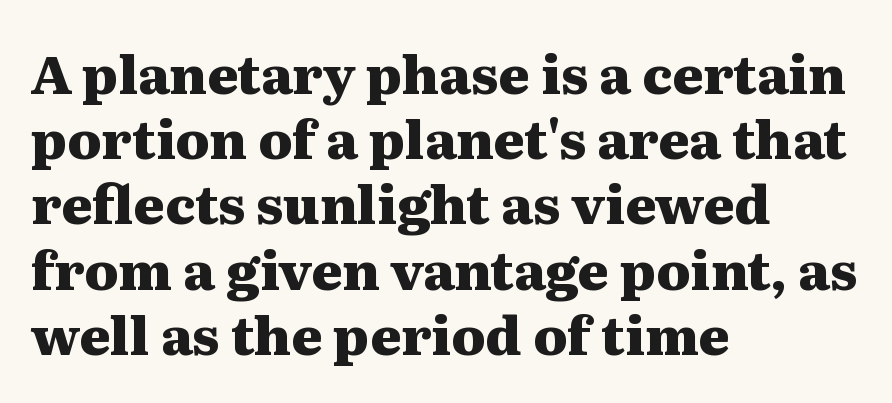
The image shows 53 px heavy, wide serif type, upright; set left-aligned, line spacing 1.23x, normal letter spacing, not underlined; medium stroke contrast and a medium x-height.
